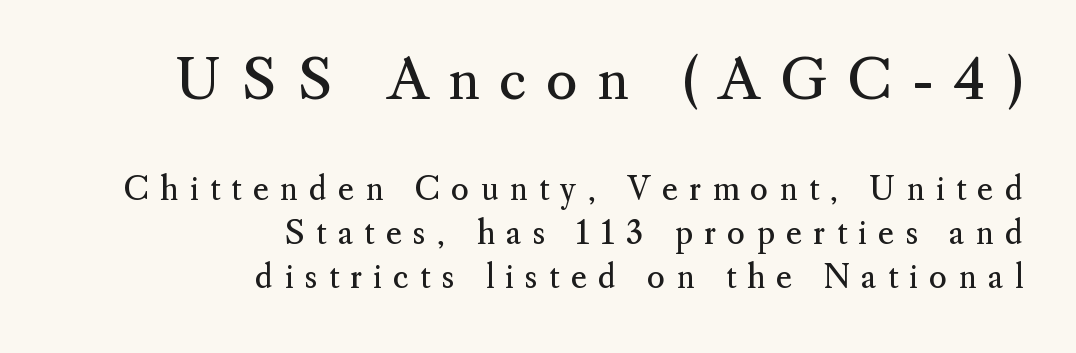
Q: Is the text bold? A: No.
Q: Is the text italic (slanted)? A: No, it is upright.
Q: Is the typeface a serif or a sans-serif typeface? A: Serif.
Q: Is the text underlined? A: No.
Q: How is the paragraph aligned? A: Right-aligned.
Q: Is the spacing between letters normal or unusually wide? A: Unusually wide.
Q: Is the spacing between lines tight, normal or loose? A: Normal.
Q: Which block of text is set in a larger size, the first (top) or the second (bottom)? A: The first (top) one.
Q: Width (condensed, normal, or wide)? A: Normal.
Q: Stroke contrast? A: Medium.
Q: x-height? A: Small.
Q: Monospaced? A: No.
